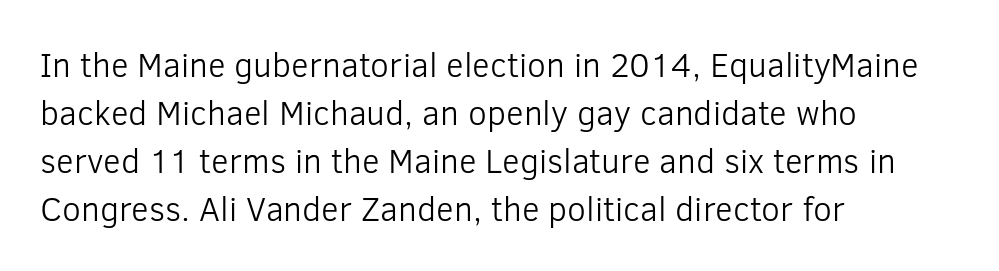
Look at the bottom of the vertical strokes: they stop flat, with no serifs. Just letters on the line, the space beneath them empty. Varying glyph widths throughout — classic text-font behaviour. Left-aligned paragraph, ragged on the right. Short note: letters normally spaced. The typesetting does not lean heavy: it is not bold.
